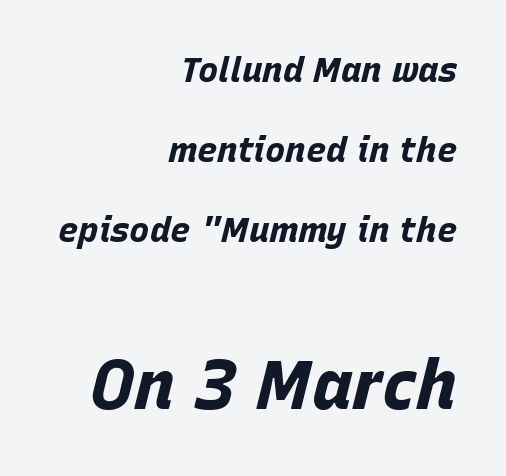
{"italic": "yes", "lean": "right", "slant_degrees": 15, "bold": "yes", "weight": "bold", "width": "normal", "stroke_contrast": "low", "x_height": "large", "monospaced": "no", "underline": "no", "align": "right", "line_spacing": "loose", "line_spacing_ratio": 2.36, "letter_spacing": "normal", "letter_spacing_em": 0.0, "larger_block": "second", "size_ratio": 2.0, "glyph_px": 68}
